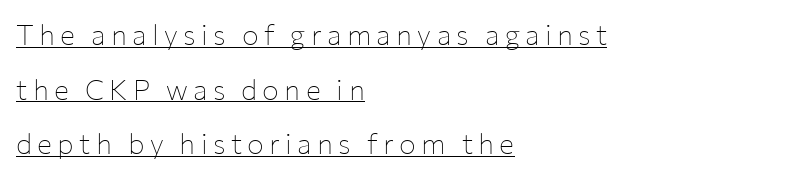
Whoever set this chose breathing room over compactness in the vertical rhythm. These lines were composed using upright roman letters. The compositor pushed each line to the left boundary. The rendering shows plain stroke endings on the letterforms — a sans-serif design. You can see a thin bar hugging the bottom of the glyphs.
